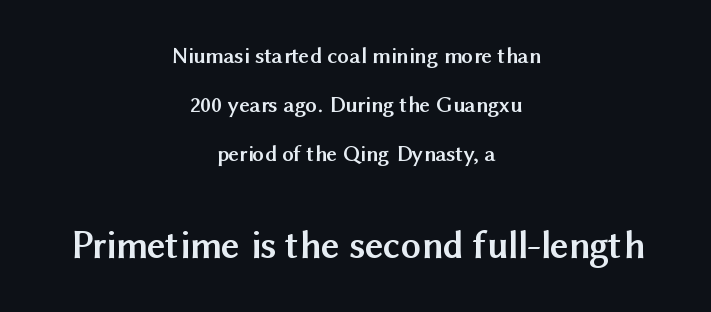
{"serif": "no", "italic": "no", "bold": "yes", "weight": "semibold", "width": "normal", "stroke_contrast": "medium", "x_height": "medium", "monospaced": "no", "underline": "no", "align": "center", "line_spacing": "loose", "line_spacing_ratio": 2.14, "letter_spacing": "normal", "letter_spacing_em": 0.0, "larger_block": "second", "size_ratio": 1.74, "glyph_px": 40}
